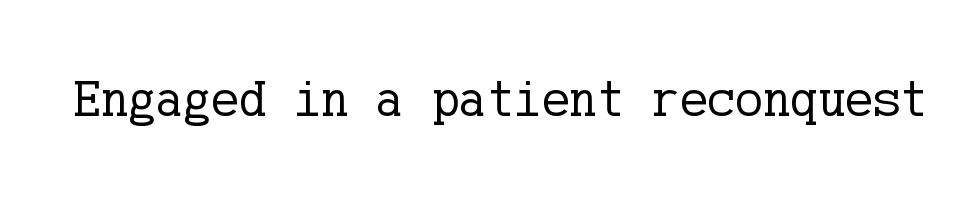
{"serif": "yes", "italic": "no", "bold": "no", "weight": "regular", "width": "normal", "stroke_contrast": "low", "x_height": "medium", "underline": "no", "letter_spacing": "normal", "letter_spacing_em": 0.0, "glyph_px": 52}
